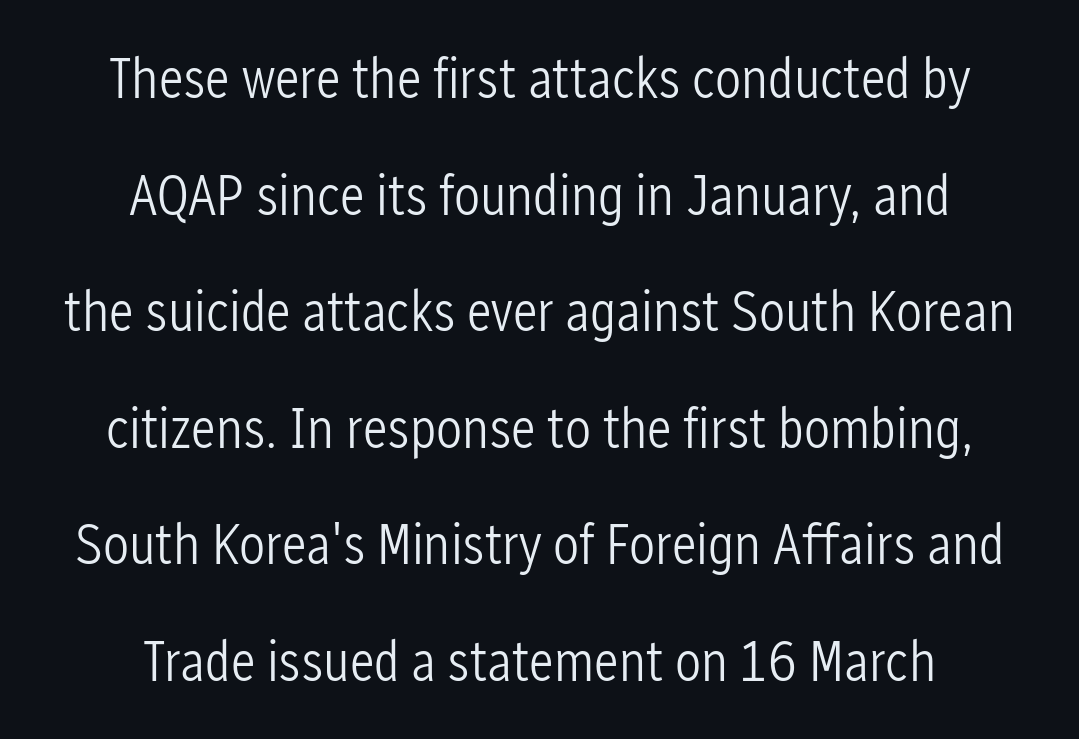
{"serif": "no", "italic": "no", "bold": "no", "weight": "light", "width": "condensed", "stroke_contrast": "low", "x_height": "medium", "monospaced": "no", "underline": "no", "align": "center", "line_spacing": "loose", "line_spacing_ratio": 2.01, "letter_spacing": "normal", "letter_spacing_em": 0.0, "glyph_px": 58}
